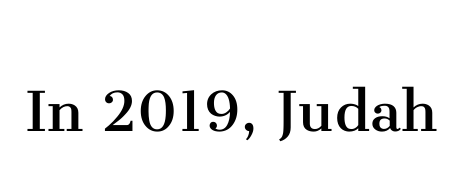
The image shows 71 px regular-weight serif type, upright; set normal letter spacing, not underlined; medium stroke contrast and a medium x-height.
